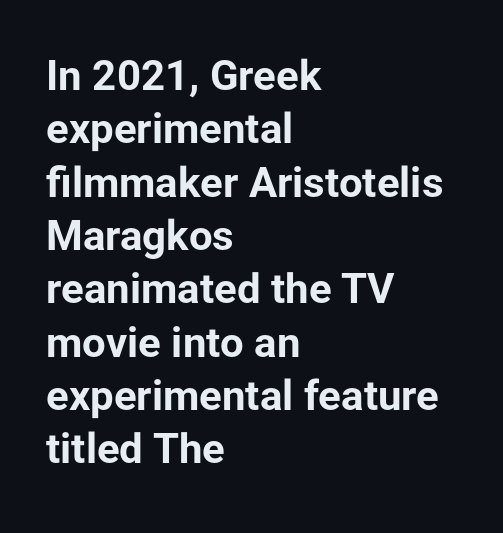
The image shows 42 px bold sans-serif type, upright; set left-aligned, normal line spacing (1.27x), normal letter spacing, not underlined; low stroke contrast and a medium x-height.
